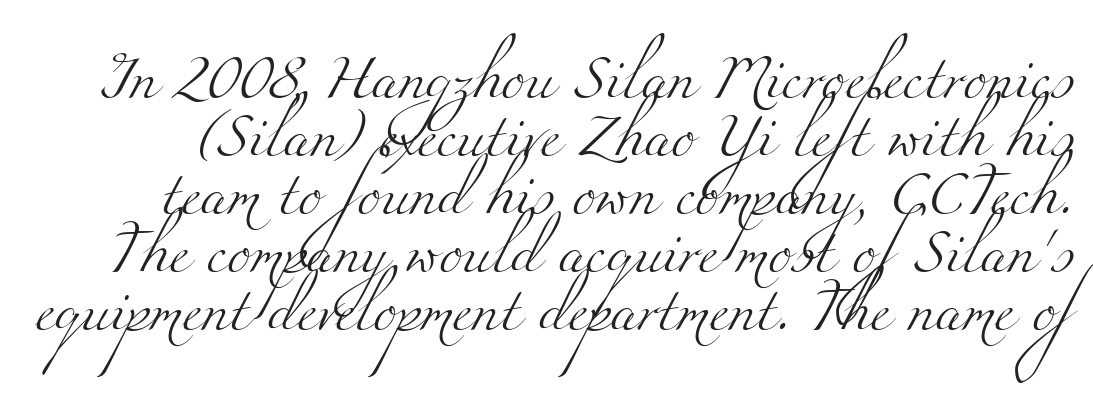
Reading down the column, the eye jumps a familiar distance to each next line. The characters are drawn with everyday or finer stroke widths. Think of a printed novel: that variable character pitch is what you see here.
